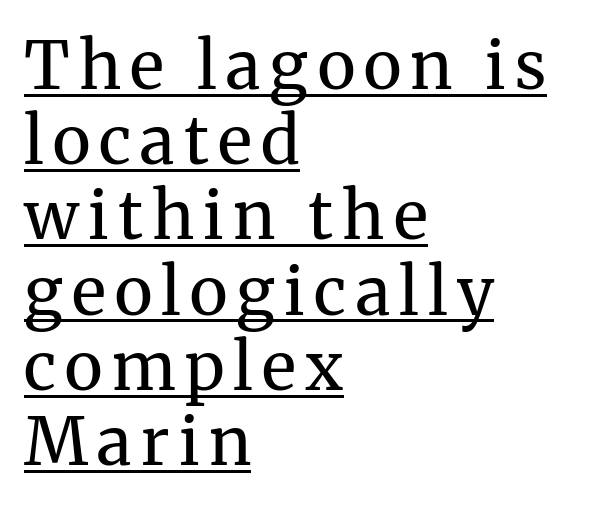
{"serif": "yes", "italic": "no", "bold": "no", "weight": "regular", "width": "normal", "stroke_contrast": "medium", "x_height": "medium", "monospaced": "no", "underline": "yes", "align": "left", "line_spacing": "tight", "line_spacing_ratio": 1.14, "glyph_px": 66}
